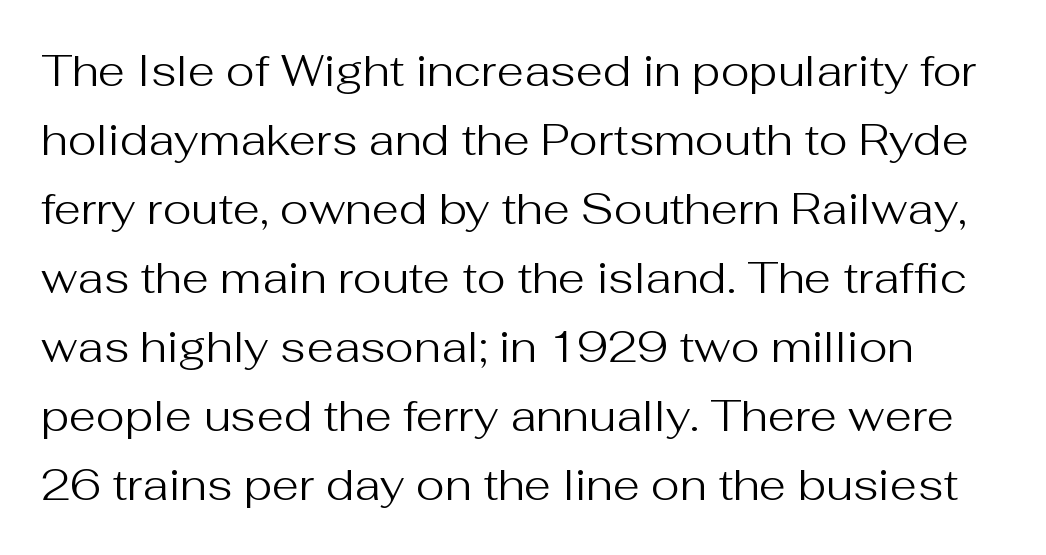
Interline gaps are of average width in this sample. Unlike italic type, these characters show no tilt at all. Serifs: no, the terminals of the letterforms are clean. The gaps between neighbouring characters are ordinary and unremarkable. Clear beneath every line of the passage. Varying glyph widths throughout — classic text-font behaviour.
